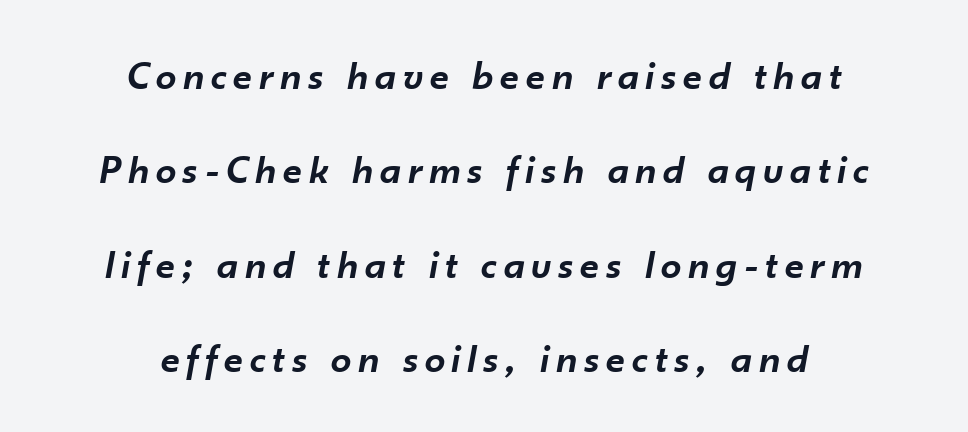
{"italic": "yes", "lean": "right", "slant_degrees": 10, "bold": "semi", "weight": "semibold", "width": "normal", "stroke_contrast": "low", "x_height": "small", "monospaced": "no", "underline": "no", "align": "center", "line_spacing": "loose", "line_spacing_ratio": 2.3, "glyph_px": 41}
